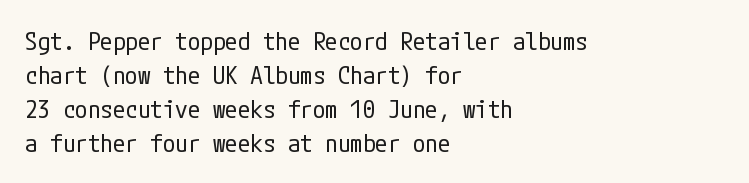
A normal amount of white space separates one row of letters from the next. Honestly, the letter spacing is just normal — you wouldn't notice it. The font's upright variant was chosen for this text. Is this a heavy cut? Hardly; it is regular or lighter. Caption: multi-line text, flush left, ragged right.
